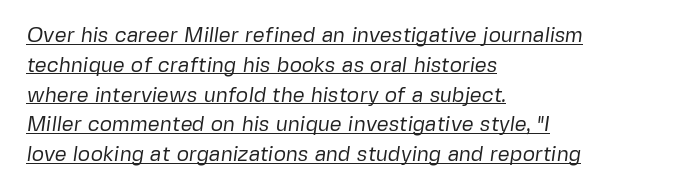
Q: Is the text bold? A: No.
Q: Is the text underlined? A: Yes.
Q: How is the paragraph aligned? A: Left-aligned.
Q: Is the spacing between letters normal or unusually wide? A: Normal.
Q: Is the spacing between lines tight, normal or loose? A: Normal.
